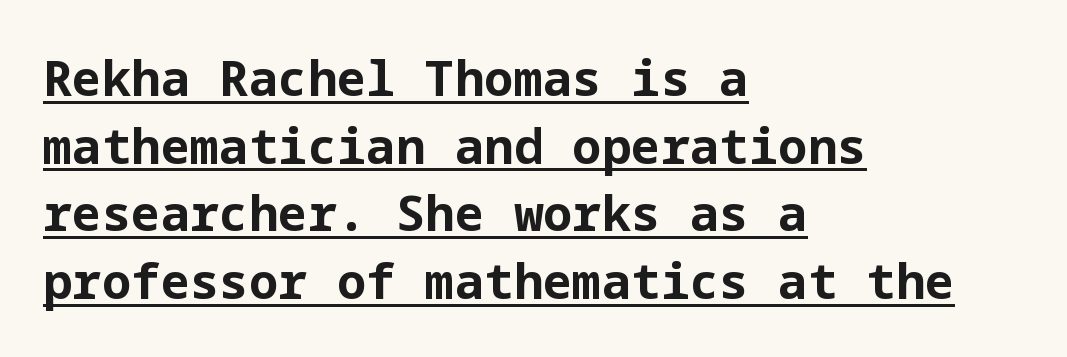
Whoever set this chose a conventional vertical rhythm. You can tell it's not italic because the verticals are truly vertical. Tracking value appears to be zero — textbook default spacing. The rendering shows plain stroke endings on the letterforms — a sans-serif design.
